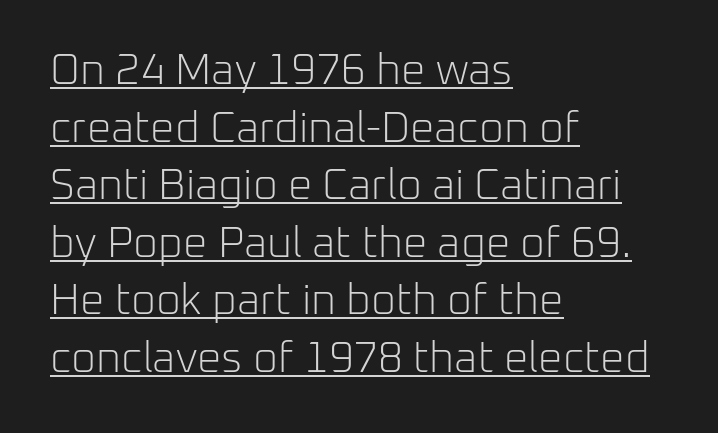
{"serif": "no", "italic": "no", "bold": "no", "weight": "light", "width": "normal", "stroke_contrast": "low", "x_height": "medium", "monospaced": "no", "underline": "yes", "align": "left", "line_spacing": "normal", "line_spacing_ratio": 1.34, "letter_spacing": "normal", "letter_spacing_em": 0.0, "glyph_px": 43}
